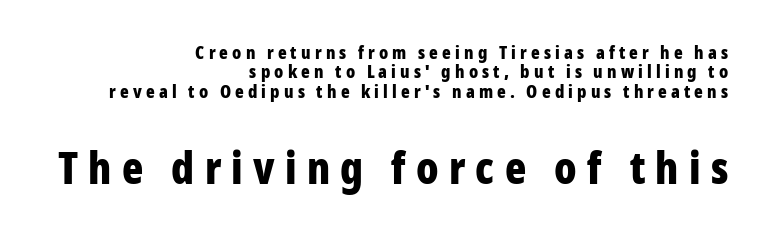
Q: Is the text bold? A: Yes.
Q: Is the text italic (slanted)? A: No, it is upright.
Q: Is the typeface a serif or a sans-serif typeface? A: Sans-serif.
Q: Is the text underlined? A: No.
Q: How is the paragraph aligned? A: Right-aligned.
Q: Is the spacing between letters normal or unusually wide? A: Unusually wide.
Q: Is the spacing between lines tight, normal or loose? A: Tight.
Q: Which block of text is set in a larger size, the first (top) or the second (bottom)? A: The second (bottom) one.
Q: Width (condensed, normal, or wide)? A: Condensed.
Q: Stroke contrast? A: Low.
Q: x-height? A: Medium.
Q: Monospaced? A: No.
